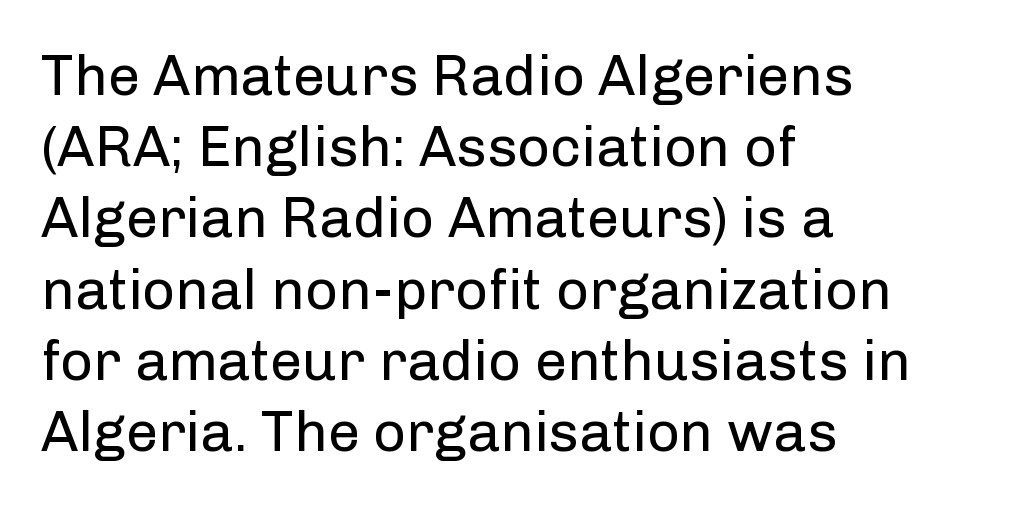
{"serif": "no", "italic": "no", "bold": "no", "weight": "regular", "width": "normal", "stroke_contrast": "low", "x_height": "medium", "monospaced": "no", "underline": "no", "align": "left", "line_spacing": "normal", "line_spacing_ratio": 1.25, "letter_spacing": "normal", "letter_spacing_em": 0.0, "glyph_px": 57}
